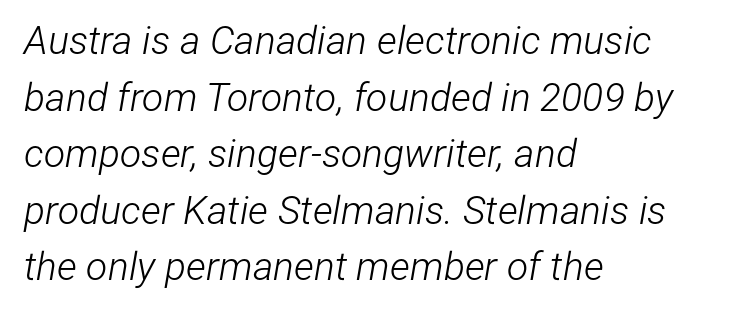
{"italic": "yes", "lean": "right", "slant_degrees": 12, "bold": "no", "weight": "light", "width": "condensed", "stroke_contrast": "low", "x_height": "medium", "monospaced": "no", "underline": "no", "align": "left", "line_spacing": "normal", "line_spacing_ratio": 1.45, "letter_spacing": "normal", "letter_spacing_em": 0.0, "glyph_px": 39}
